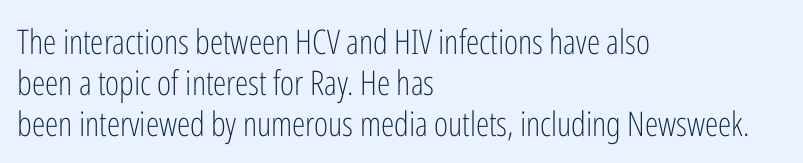
Q: Is the text bold? A: No.
Q: Is the text italic (slanted)? A: No, it is upright.
Q: Is the typeface a serif or a sans-serif typeface? A: Sans-serif.
Q: Is the text underlined? A: No.
Q: How is the paragraph aligned? A: Left-aligned.
Q: Is the spacing between letters normal or unusually wide? A: Normal.
Q: Width (condensed, normal, or wide)? A: Condensed.
Q: Stroke contrast? A: Low.
Q: x-height? A: Medium.
Q: Monospaced? A: No.
